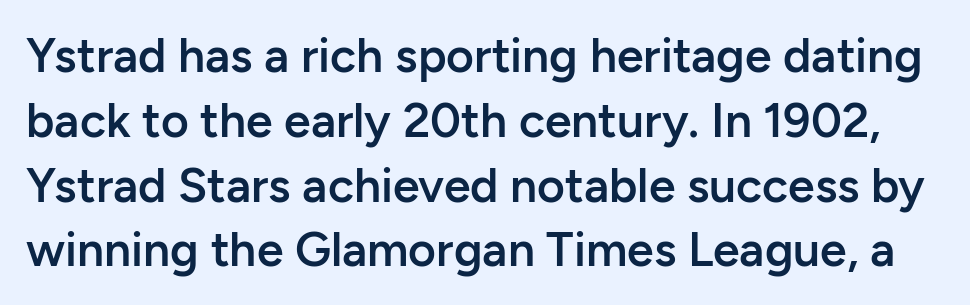
Q: Is the text bold? A: Semi-bold.
Q: Is the text italic (slanted)? A: No, it is upright.
Q: Is the typeface a serif or a sans-serif typeface? A: Sans-serif.
Q: Is the text underlined? A: No.
Q: Is the spacing between letters normal or unusually wide? A: Normal.
Q: Is the spacing between lines tight, normal or loose? A: Normal.
Q: Width (condensed, normal, or wide)? A: Normal.
Q: Stroke contrast? A: Low.
Q: x-height? A: Medium.
Q: Monospaced? A: No.
